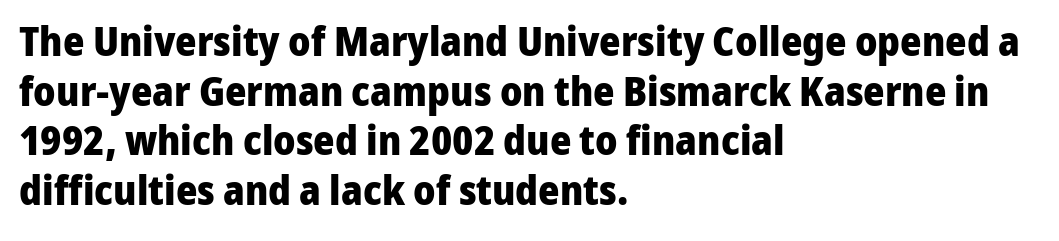
{"serif": "no", "italic": "no", "bold": "yes", "weight": "heavy", "width": "normal", "stroke_contrast": "low", "x_height": "medium", "monospaced": "no", "underline": "no", "align": "left", "line_spacing_ratio": 1.21, "letter_spacing": "normal", "letter_spacing_em": 0.0, "glyph_px": 41}
